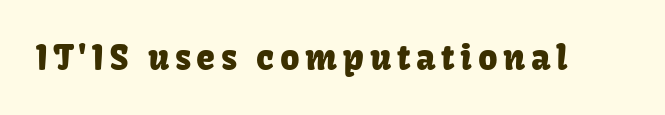
{"serif": "no", "italic": "no", "width": "normal", "stroke_contrast": "low", "x_height": "medium", "monospaced": "no", "underline": "no", "glyph_px": 34}
